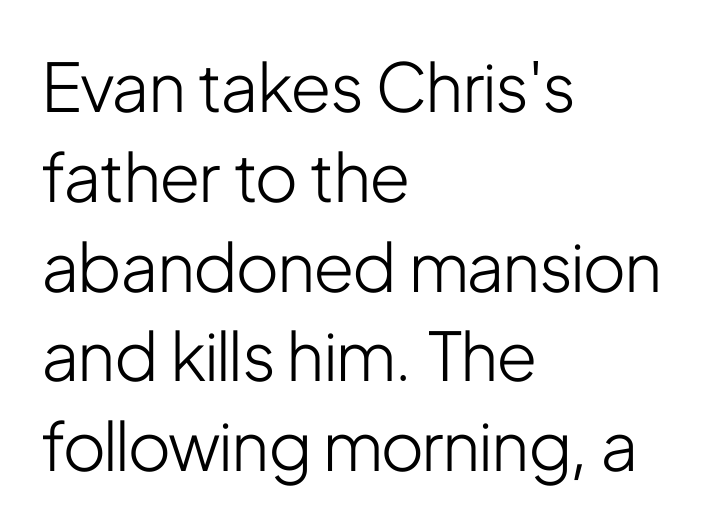
{"serif": "no", "italic": "no", "bold": "no", "weight": "light", "width": "condensed", "stroke_contrast": "low", "x_height": "medium", "monospaced": "no", "underline": "no", "align": "left", "line_spacing": "normal", "line_spacing_ratio": 1.34, "letter_spacing": "normal", "letter_spacing_em": 0.0, "glyph_px": 67}
